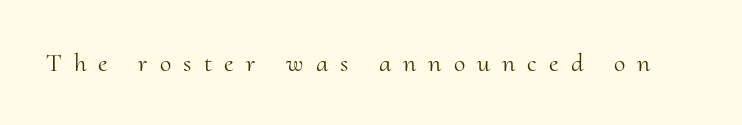
Q: Is the text bold? A: No.
Q: Is the text italic (slanted)? A: No, it is upright.
Q: Is the text underlined? A: No.
Q: Is the spacing between letters normal or unusually wide? A: Unusually wide.
